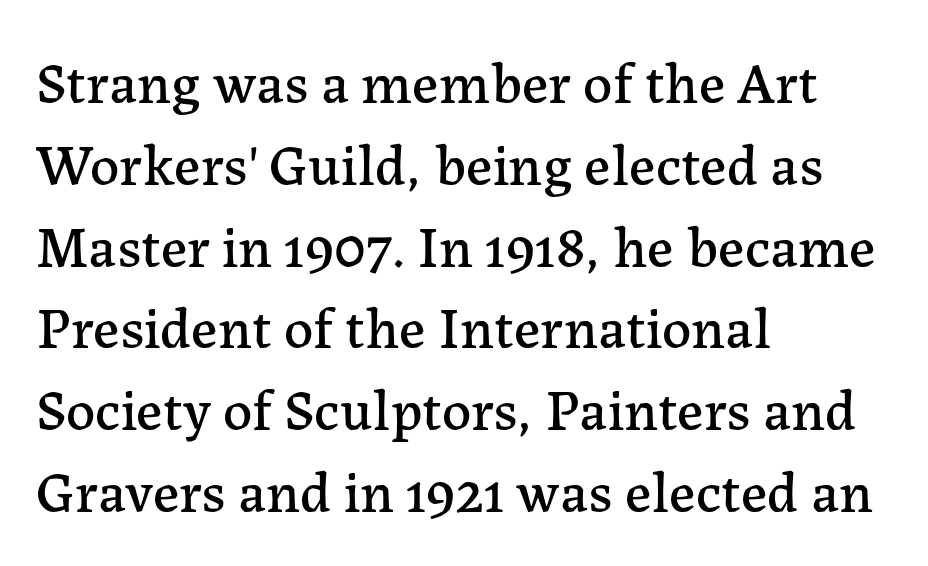
The image shows 58 px serif type, upright; set left-aligned, normal line spacing (1.41x), normal letter spacing, not underlined; low stroke contrast and a medium x-height.
